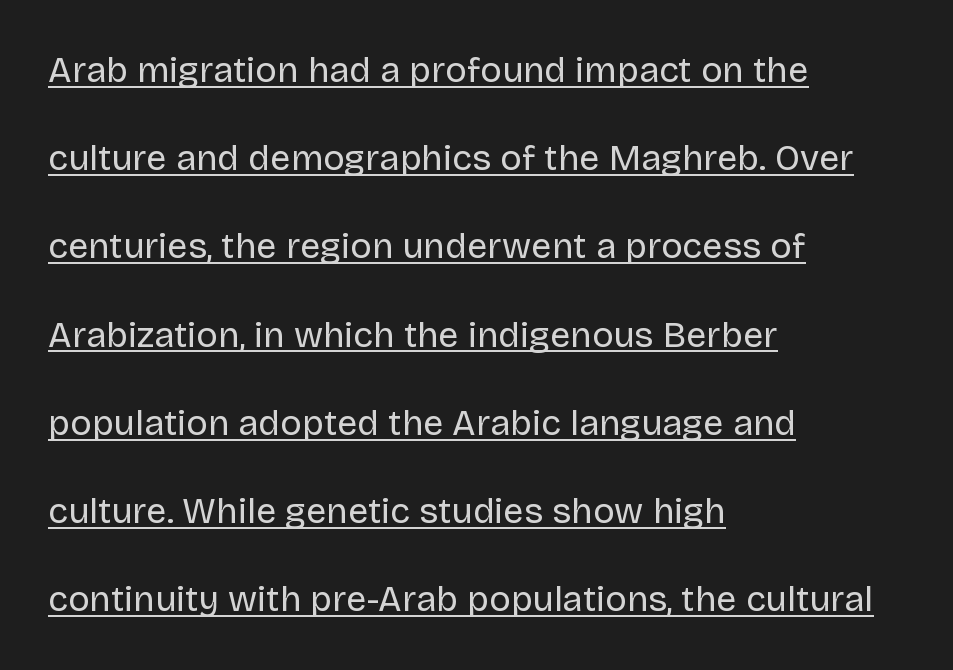
{"serif": "no", "italic": "no", "bold": "no", "weight": "regular", "width": "normal", "stroke_contrast": "low", "x_height": "large", "monospaced": "no", "underline": "yes", "align": "left", "line_spacing": "loose", "line_spacing_ratio": 2.45, "letter_spacing": "normal", "letter_spacing_em": 0.0, "glyph_px": 36}
